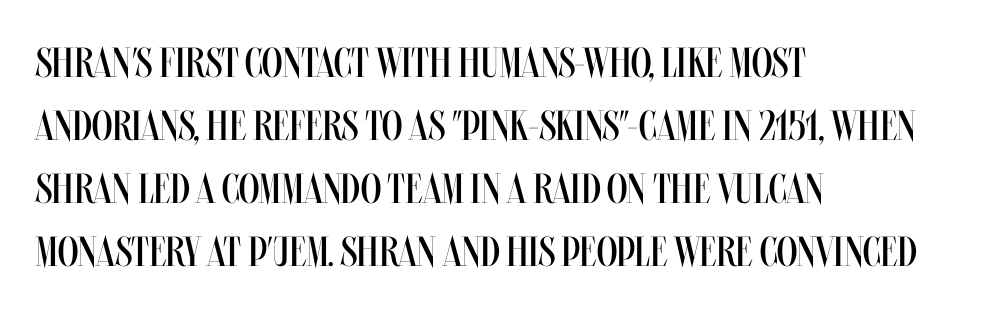
The image shows 42 px regular-weight, condensed type, upright; set left-aligned, normal line spacing (1.5x), normal letter spacing, not underlined; medium stroke contrast and a large x-height.
